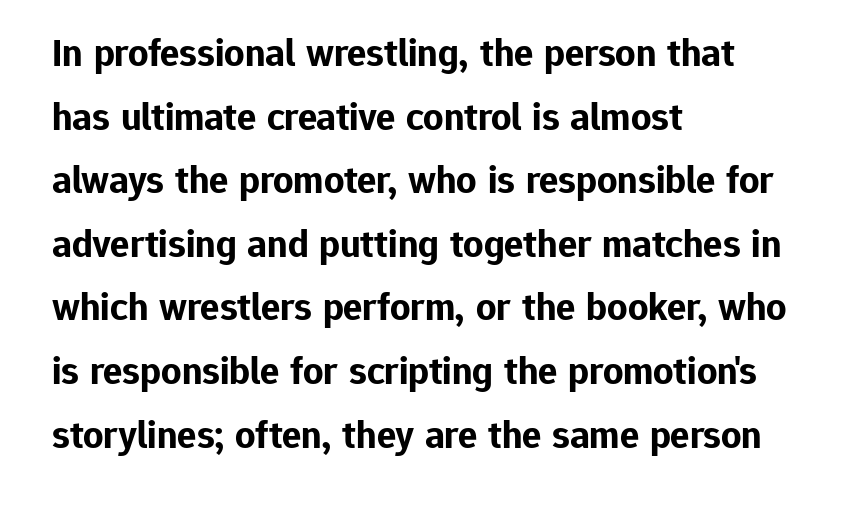
Q: Is the text bold? A: Yes.
Q: Is the text italic (slanted)? A: No, it is upright.
Q: Is the typeface a serif or a sans-serif typeface? A: Sans-serif.
Q: Is the text underlined? A: No.
Q: How is the paragraph aligned? A: Left-aligned.
Q: Is the spacing between letters normal or unusually wide? A: Normal.
Q: Is the spacing between lines tight, normal or loose? A: Normal.
Q: Width (condensed, normal, or wide)? A: Normal.
Q: Stroke contrast? A: Low.
Q: x-height? A: Medium.
Q: Monospaced? A: No.
